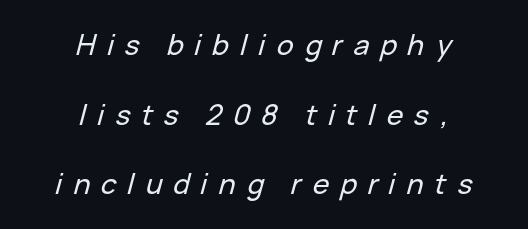
The image shows 28 px text type, italic (leaning right); set centered, loose line spacing (2.49x), unusually wide letter spacing (+0.39 em), not underlined; low stroke contrast and a medium x-height.
